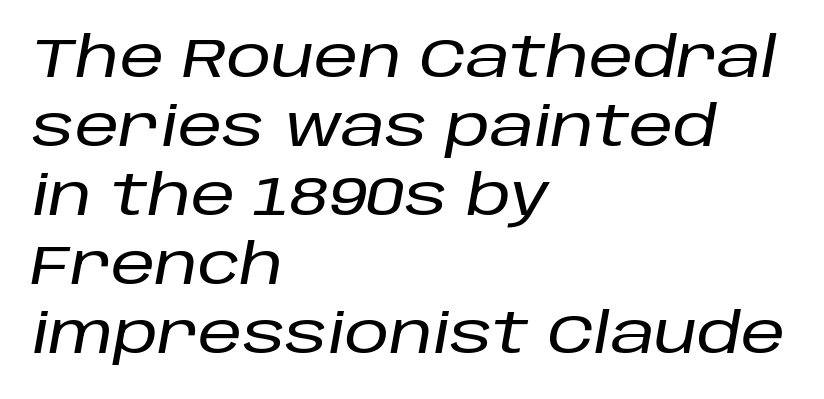
The image shows 56 px text type, italic (leaning right); set left-aligned, line spacing 1.23x, normal letter spacing, not underlined; low stroke contrast and a large x-height.
